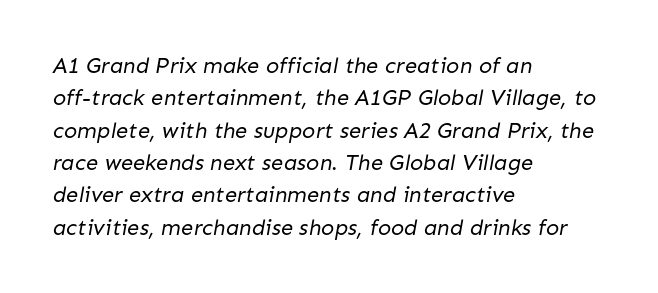
The image shows 22 px text type; set left-aligned, normal line spacing (1.47x), normal letter spacing, not underlined.
